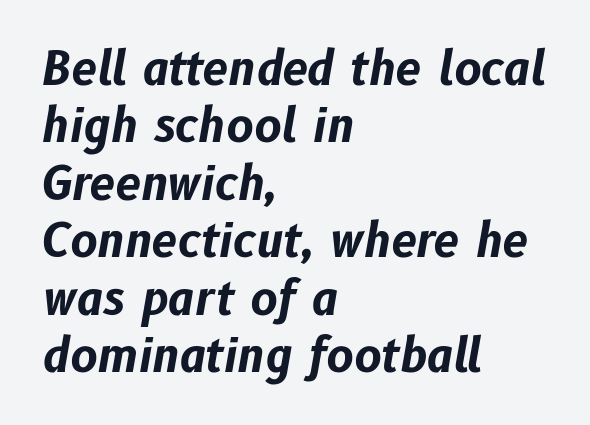
The image shows 46 px bold type, italic (leaning right); set left-aligned, normal line spacing (1.25x), normal letter spacing, not underlined; low stroke contrast and a medium x-height.
